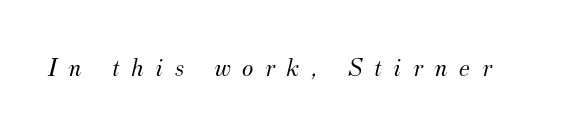
Q: Is the text bold? A: No.
Q: Is the text italic (slanted)? A: Yes, it leans right by about 12 degrees.
Q: Is the text underlined? A: No.
Q: Is the spacing between letters normal or unusually wide? A: Unusually wide.
